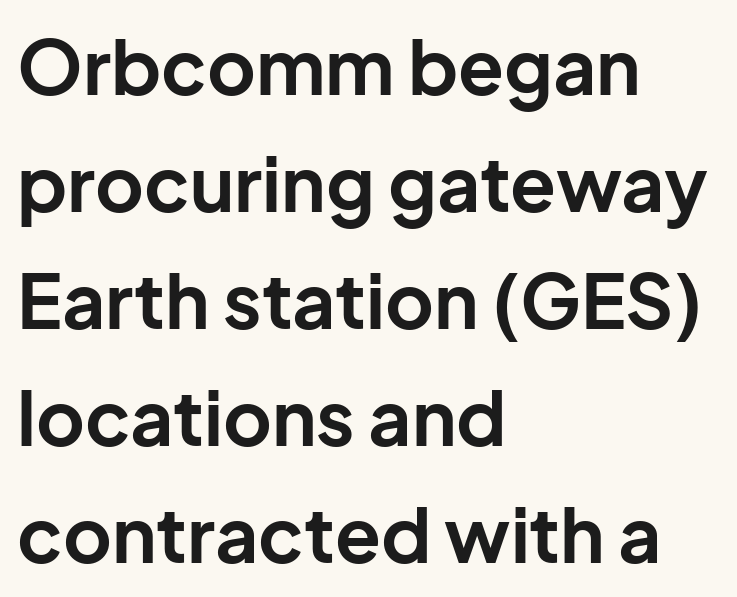
Q: Is the text bold? A: Yes.
Q: Is the text italic (slanted)? A: No, it is upright.
Q: Is the typeface a serif or a sans-serif typeface? A: Sans-serif.
Q: Is the text underlined? A: No.
Q: How is the paragraph aligned? A: Left-aligned.
Q: Is the spacing between letters normal or unusually wide? A: Normal.
Q: Is the spacing between lines tight, normal or loose? A: Normal.
Q: Width (condensed, normal, or wide)? A: Normal.
Q: Stroke contrast? A: Low.
Q: x-height? A: Medium.
Q: Monospaced? A: No.
